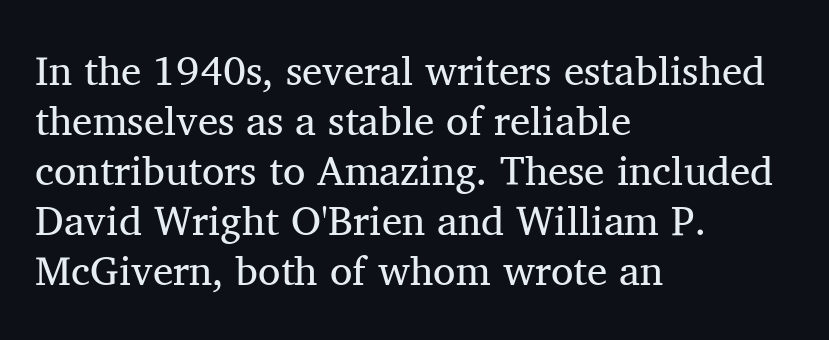
{"serif": "yes", "italic": "no", "bold": "no", "weight": "regular", "width": "normal", "stroke_contrast": "medium", "x_height": "medium", "monospaced": "no", "underline": "no", "align": "left", "line_spacing_ratio": 1.22, "letter_spacing": "normal", "letter_spacing_em": 0.0, "glyph_px": 41}
